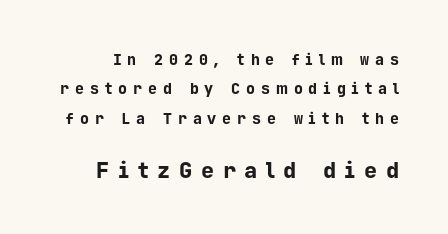
Q: Is the text bold? A: Yes.
Q: Is the text italic (slanted)? A: No, it is upright.
Q: Is the text underlined? A: No.
Q: Is the spacing between letters normal or unusually wide? A: Unusually wide.
Q: Is the spacing between lines tight, normal or loose? A: Loose.
Q: Which block of text is set in a larger size, the first (top) or the second (bottom)? A: The second (bottom) one.
